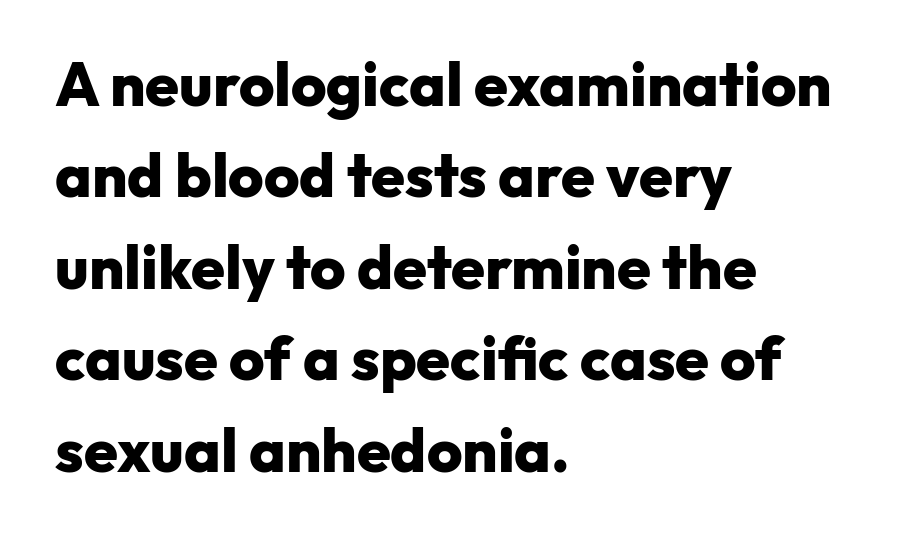
The face used here is proportionally spaced, like ordinary book or web type. Summary of vertical rhythm: regular, with standard interline spacing. The tracking reads as untouched default to a designer's eye. The space beneath each line is pristine and unruled. Pretty heavy lettering here — definitely bold. Every row of glyphs begins at an identical x-position on the left.
